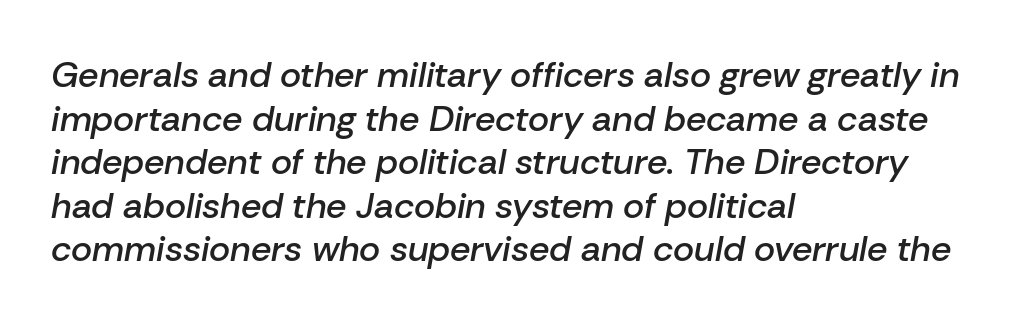
Q: Is the text bold? A: Semi-bold.
Q: Is the text italic (slanted)? A: Yes, it leans right by about 10 degrees.
Q: Is the text underlined? A: No.
Q: How is the paragraph aligned? A: Left-aligned.
Q: Is the spacing between letters normal or unusually wide? A: Normal.
Q: Width (condensed, normal, or wide)? A: Normal.
Q: Stroke contrast? A: Low.
Q: x-height? A: Medium.
Q: Monospaced? A: No.
